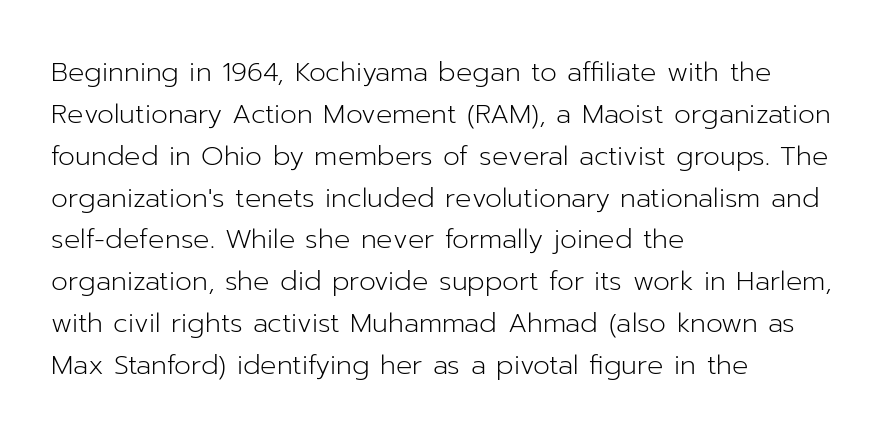
{"italic": "no", "bold": "no", "underline": "no", "align": "left", "line_spacing": "normal", "line_spacing_ratio": 1.55, "letter_spacing": "normal", "letter_spacing_em": 0.0, "glyph_px": 27}
